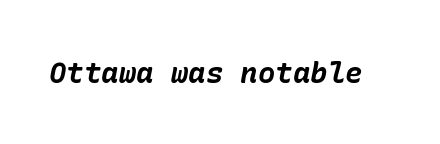
Q: Is the text bold? A: Yes.
Q: Is the text italic (slanted)? A: Yes, it leans right by about 10 degrees.
Q: Is the text underlined? A: No.
Q: Is the spacing between letters normal or unusually wide? A: Normal.
Q: Width (condensed, normal, or wide)? A: Normal.
Q: Stroke contrast? A: Low.
Q: x-height? A: Medium.
